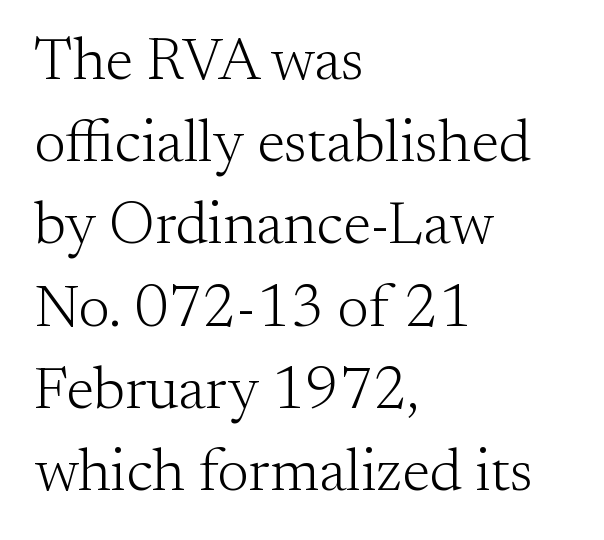
Leading: standard. Rendered with straight, roman letterforms. Unbolded letterforms with no extra heft. Honestly, there is no underline to notice here at all. Characters follow at the spacing the type designer built in. The font family rendered here belongs to the serif group.
